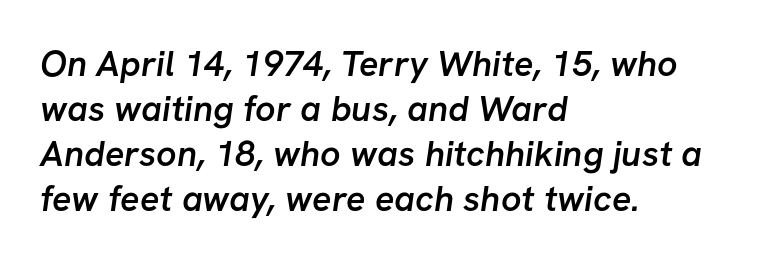
Q: Is the text bold? A: Semi-bold.
Q: Is the typeface a serif or a sans-serif typeface? A: Sans-serif.
Q: Is the text underlined? A: No.
Q: How is the paragraph aligned? A: Left-aligned.
Q: Is the spacing between letters normal or unusually wide? A: Normal.
Q: Is the spacing between lines tight, normal or loose? A: Normal.
Q: Width (condensed, normal, or wide)? A: Normal.
Q: Stroke contrast? A: Low.
Q: x-height? A: Medium.
Q: Monospaced? A: No.
